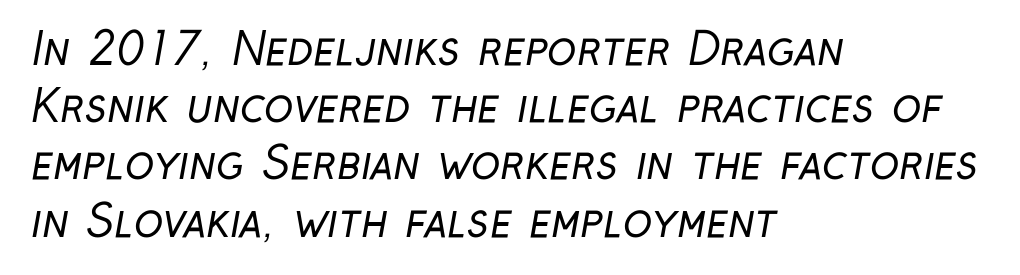
The image shows 44 px regular-weight, condensed sans-serif type; set left-aligned, normal line spacing (1.3x), normal letter spacing, not underlined; low stroke contrast and a medium x-height.
